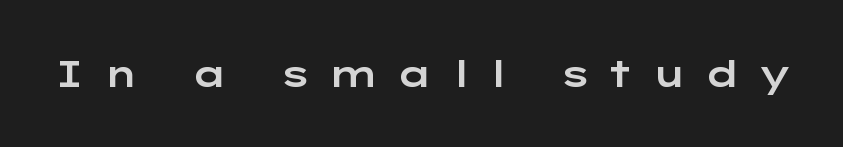
The image shows 37 px wide sans-serif type, upright; set unusually wide letter spacing (+0.44 em), not underlined; low stroke contrast and a medium x-height.
